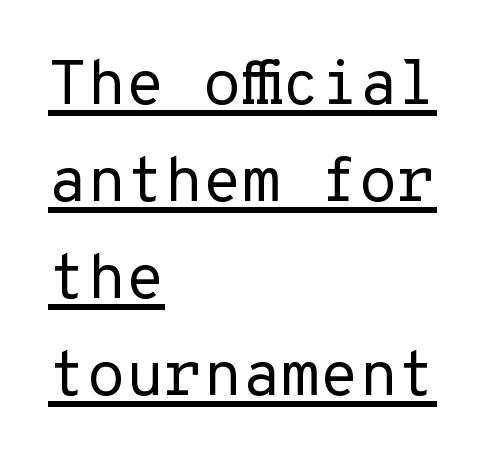
Unlike italic type, these characters show no tilt at all. Is the stroke heavy? The answer is a plain regular-or-lighter. Caption: standard tracking, unaltered. Does a line run under the words? Yes, clearly. The compositor pushed each line to the left boundary. Each new line begins a customary step beneath the previous one.
